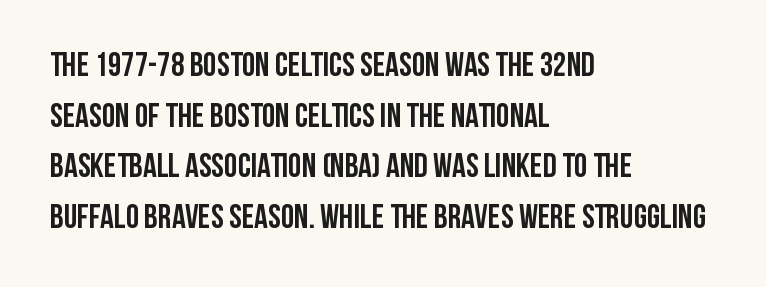
Q: Is the text bold? A: Yes.
Q: Is the text italic (slanted)? A: No, it is upright.
Q: Is the typeface a serif or a sans-serif typeface? A: Sans-serif.
Q: Is the text underlined? A: No.
Q: How is the paragraph aligned? A: Left-aligned.
Q: Is the spacing between letters normal or unusually wide? A: Normal.
Q: Is the spacing between lines tight, normal or loose? A: Normal.
Q: Width (condensed, normal, or wide)? A: Condensed.
Q: Stroke contrast? A: Low.
Q: x-height? A: Large.
Q: Monospaced? A: No.
